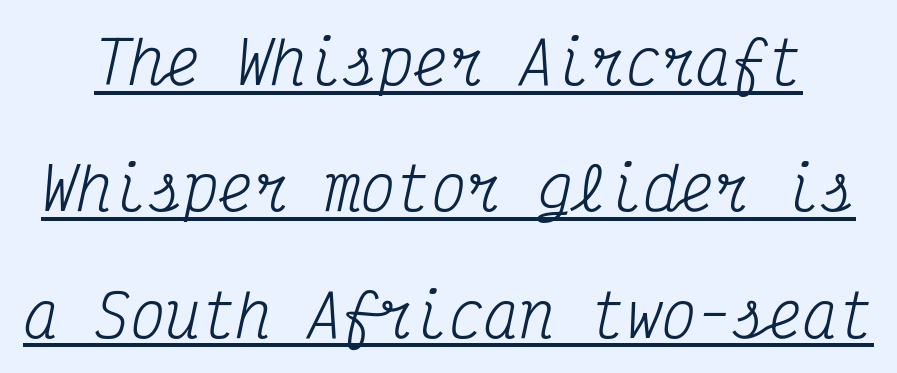
{"serif": "yes", "italic": "yes", "lean": "right", "slant_degrees": 12, "bold": "no", "weight": "regular", "width": "condensed", "stroke_contrast": "medium", "x_height": "medium", "monospaced": "yes", "underline": "yes", "line_spacing": "loose", "line_spacing_ratio": 2.14, "letter_spacing": "normal", "letter_spacing_em": 0.0, "glyph_px": 59}
